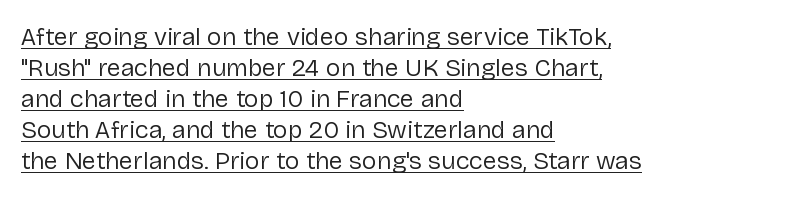
Notice how the stems are strictly vertical — no italics here. Line starts are locked; line ends wander. Each line of the rendering has a horizontal stroke beneath the glyphs. Compared with typical body copy, the letter spacing here is the same.
